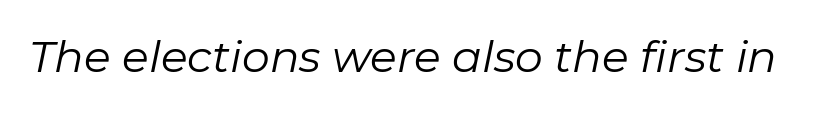
The image shows 44 px regular-weight type, italic (leaning right); set normal letter spacing, not underlined; low stroke contrast and a medium x-height.
